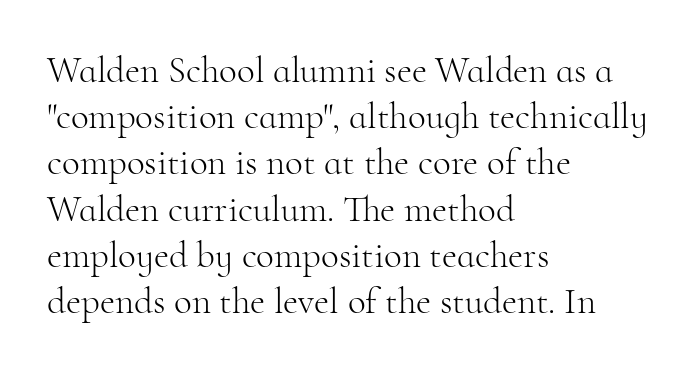
The image shows 37 px light serif type, upright; set left-aligned, normal line spacing (1.25x), normal letter spacing, not underlined; high stroke contrast and a small x-height.
